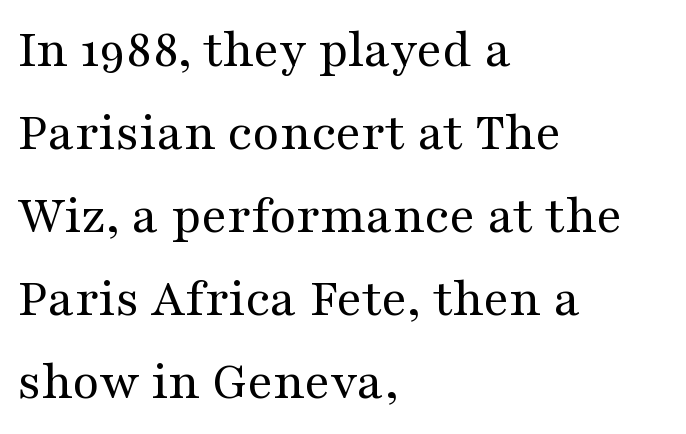
{"serif": "yes", "italic": "no", "bold": "no", "weight": "regular", "width": "wide", "stroke_contrast": "medium", "x_height": "medium", "monospaced": "no", "underline": "no", "align": "left", "line_spacing": "normal", "line_spacing_ratio": 1.51, "letter_spacing": "normal", "letter_spacing_em": 0.0, "glyph_px": 55}
